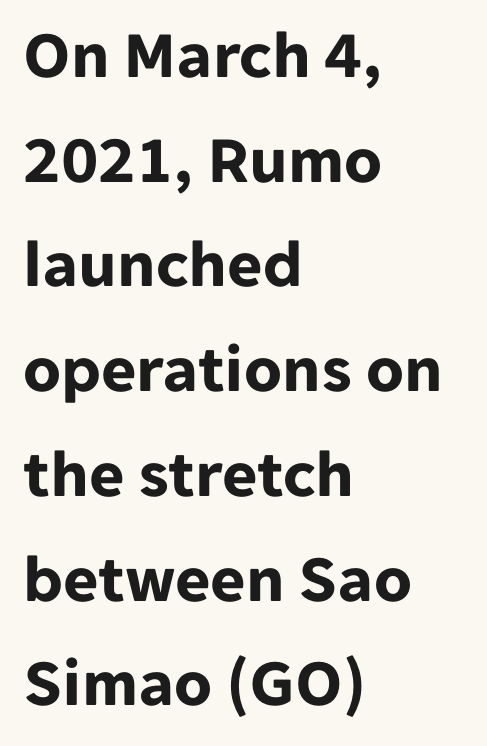
Each row of text sits above clean, open space. The type sits square on the baseline with zero lean. How would I describe the line gaps? Plain and ordinary. The letters advance in unequal steps, a hallmark of proportional type.
